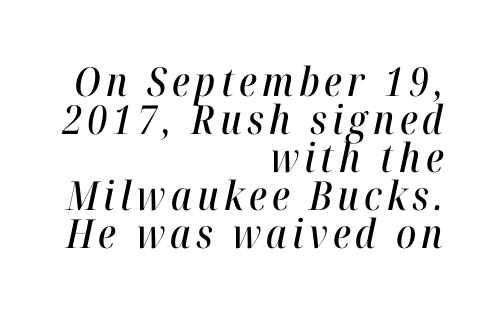
Q: Is the text italic (slanted)? A: Yes, it leans right by about 12 degrees.
Q: Is the text underlined? A: No.
Q: How is the paragraph aligned? A: Right-aligned.
Q: Is the spacing between lines tight, normal or loose? A: Tight.
Q: Width (condensed, normal, or wide)? A: Condensed.
Q: Stroke contrast? A: High.
Q: x-height? A: Medium.
Q: Monospaced? A: No.
